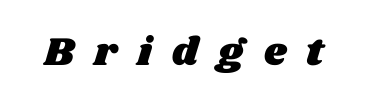
The image shows 40 px wide type; set unusually wide letter spacing (+0.5 em), not underlined; medium stroke contrast and a large x-height.
